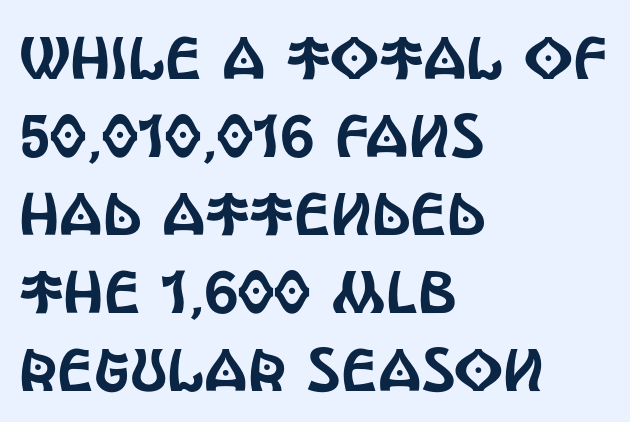
Italic? Not at all — the glyphs are vertical. The specimen omits any rule beneath the text block's lines. A student would call this left alignment; a typographer would say flush left, rag right. Spacing verdict: proportional, widths tailored to each character. How are the letters spaced? Ordinarily, with no added tracking. Baseline-to-baseline distance is the conventional proportion of letter height.
